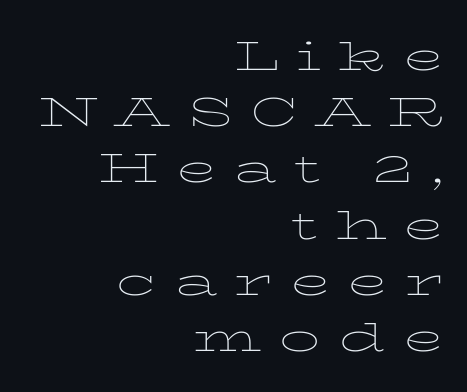
The image shows 41 px thin, wide serif type, upright; set right-aligned, normal line spacing (1.37x), unusually wide letter spacing (+0.41 em), not underlined; low stroke contrast and a medium x-height.
